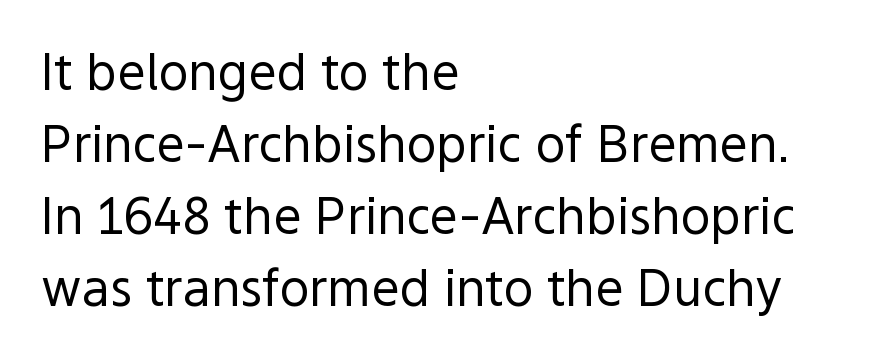
The image shows 50 px regular-weight sans-serif type, upright; set left-aligned, normal line spacing (1.44x), normal letter spacing, not underlined; a medium x-height.
